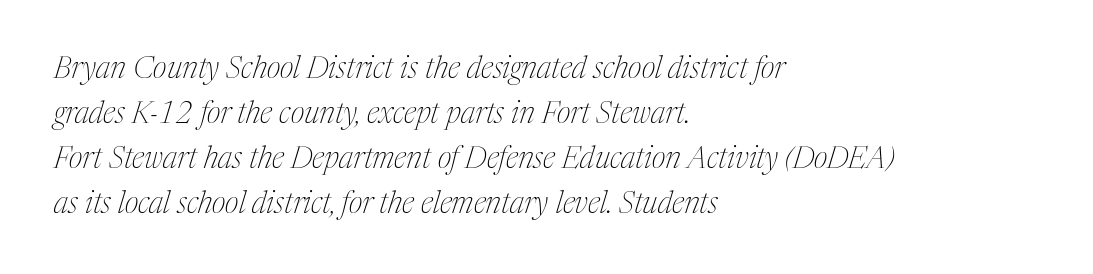
Q: Is the text bold? A: No.
Q: Is the text italic (slanted)? A: Yes, it leans right by about 17 degrees.
Q: Is the typeface a serif or a sans-serif typeface? A: Serif.
Q: Is the text underlined? A: No.
Q: How is the paragraph aligned? A: Left-aligned.
Q: Is the spacing between letters normal or unusually wide? A: Normal.
Q: Is the spacing between lines tight, normal or loose? A: Normal.
Q: Width (condensed, normal, or wide)? A: Condensed.
Q: Stroke contrast? A: Medium.
Q: x-height? A: Medium.
Q: Monospaced? A: No.
